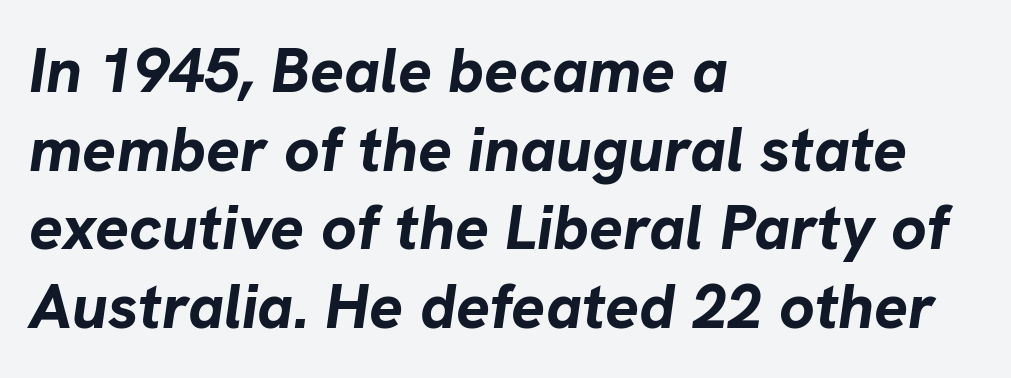
Q: Is the text bold? A: Yes.
Q: Is the text italic (slanted)? A: Yes, it leans right by about 8 degrees.
Q: Is the text underlined? A: No.
Q: How is the paragraph aligned? A: Left-aligned.
Q: Is the spacing between letters normal or unusually wide? A: Normal.
Q: Is the spacing between lines tight, normal or loose? A: Normal.
Q: Width (condensed, normal, or wide)? A: Normal.
Q: Stroke contrast? A: Low.
Q: x-height? A: Medium.
Q: Monospaced? A: No.
